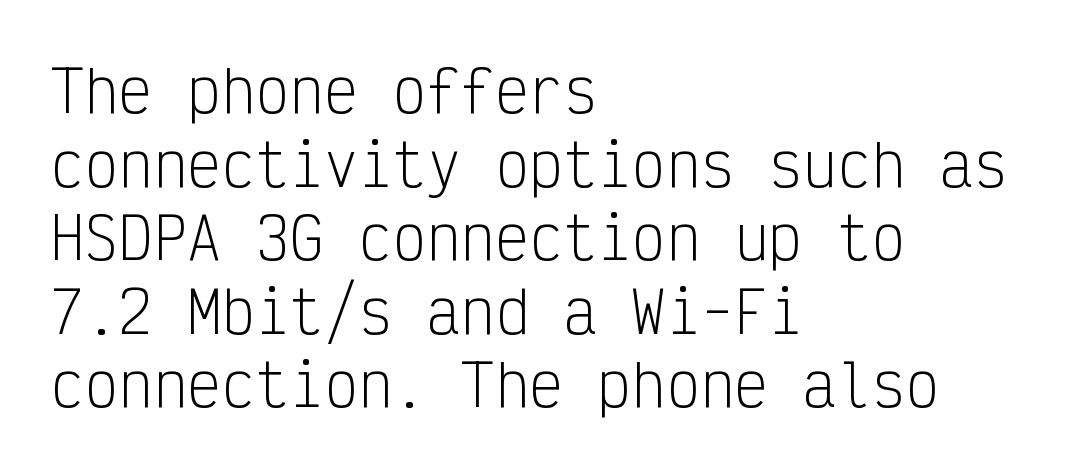
Q: Is the text bold? A: No.
Q: Is the text italic (slanted)? A: No, it is upright.
Q: Is the typeface a serif or a sans-serif typeface? A: Sans-serif.
Q: Is the text underlined? A: No.
Q: How is the paragraph aligned? A: Left-aligned.
Q: Is the spacing between letters normal or unusually wide? A: Normal.
Q: Is the spacing between lines tight, normal or loose? A: Normal.
Q: Width (condensed, normal, or wide)? A: Condensed.
Q: Stroke contrast? A: Low.
Q: x-height? A: Medium.
Q: Monospaced? A: Yes.
